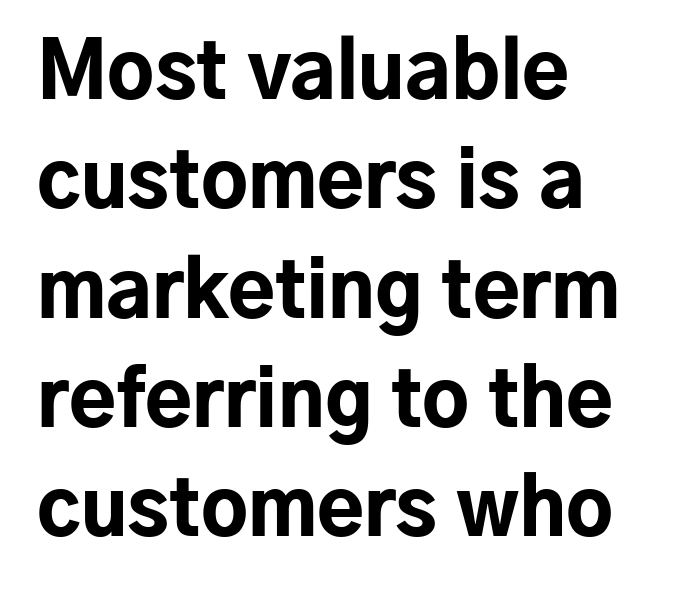
The image shows 77 px bold sans-serif type, upright; set left-aligned, normal line spacing (1.42x), normal letter spacing, not underlined; low stroke contrast and a medium x-height.
